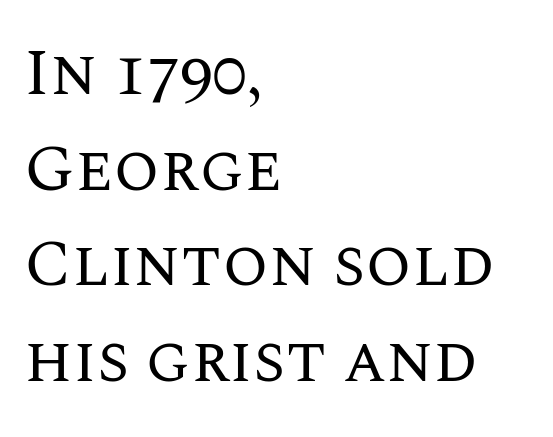
{"italic": "no", "bold": "no", "weight": "regular", "width": "normal", "stroke_contrast": "medium", "x_height": "large", "monospaced": "no", "underline": "no", "align": "left", "line_spacing": "normal", "line_spacing_ratio": 1.45, "letter_spacing": "normal", "letter_spacing_em": 0.0, "glyph_px": 66}
